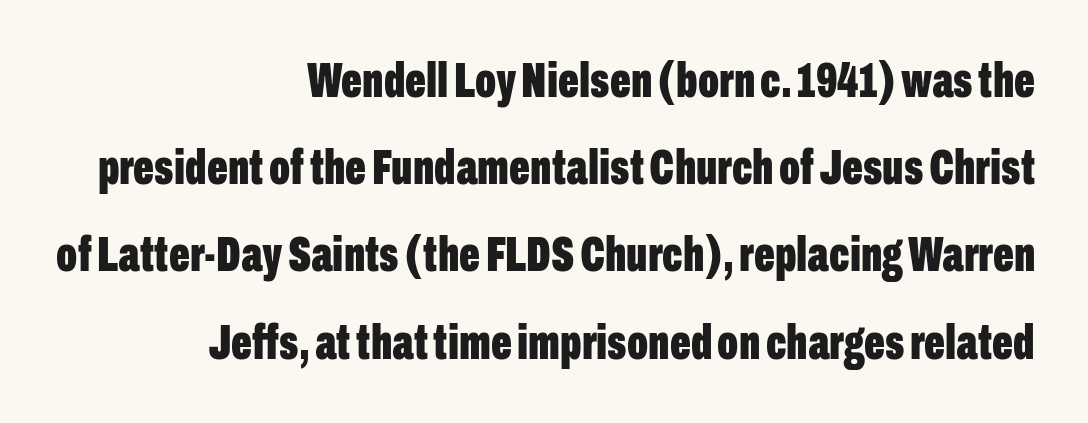
Q: Is the text bold? A: Yes.
Q: Is the text italic (slanted)? A: No, it is upright.
Q: Is the typeface a serif or a sans-serif typeface? A: Sans-serif.
Q: Is the text underlined? A: No.
Q: How is the paragraph aligned? A: Right-aligned.
Q: Is the spacing between letters normal or unusually wide? A: Normal.
Q: Width (condensed, normal, or wide)? A: Condensed.
Q: Stroke contrast? A: Low.
Q: x-height? A: Medium.
Q: Monospaced? A: No.
